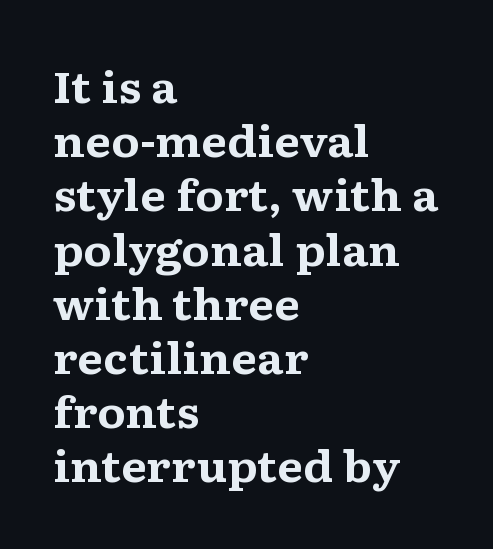
Q: Is the text bold? A: Yes.
Q: Is the text italic (slanted)? A: No, it is upright.
Q: Is the typeface a serif or a sans-serif typeface? A: Serif.
Q: Is the text underlined? A: No.
Q: How is the paragraph aligned? A: Left-aligned.
Q: Is the spacing between letters normal or unusually wide? A: Normal.
Q: Is the spacing between lines tight, normal or loose? A: Normal.
Q: Width (condensed, normal, or wide)? A: Wide.
Q: Stroke contrast? A: Medium.
Q: x-height? A: Medium.
Q: Monospaced? A: No.
